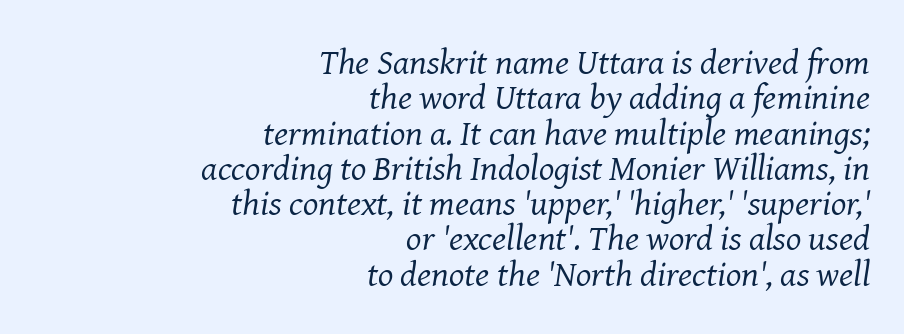
No word sits above an underline. Unbolded letterforms with no extra heft. The leading is snug, giving the passage a crowded texture. The horizontal fit of the characters is conventional and even. The face used here is seriffed, in the tradition of book romans.
